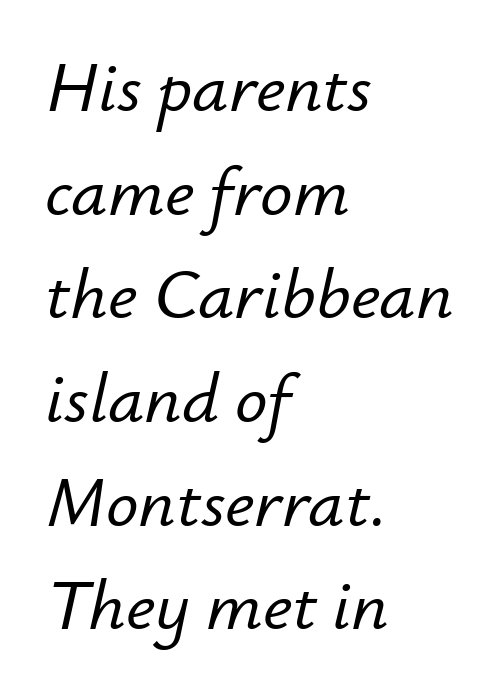
Is the letter spacing exaggerated? No — it looks like the ordinary default. Regarding leading, the lines here are spaced in the standard way. A typesetter would call this proportional, since set widths differ per character. Honestly, there is no underline to notice here at all.
